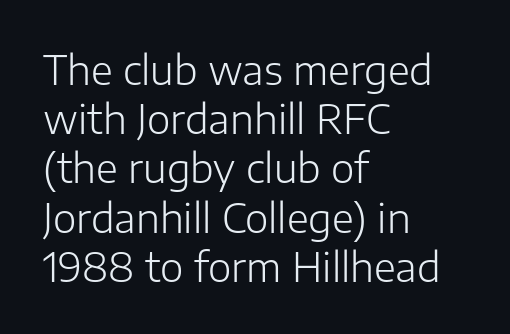
The image shows 40 px light sans-serif type, upright; set left-aligned, line spacing 1.23x, normal letter spacing, not underlined; low stroke contrast and a medium x-height.
